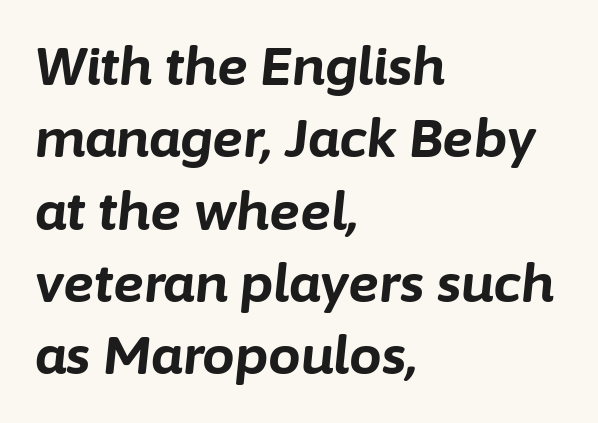
Teacher's note: observe the even left margin — that is flush-left alignment. Observe the lean: these are italic letterforms. Think of a printed novel: that variable character pitch is what you see here. Summary of vertical rhythm: regular, with standard interline spacing. This rendering leaves character spacing at its baseline value. A full-strength bold gives these letters their thick strokes.
